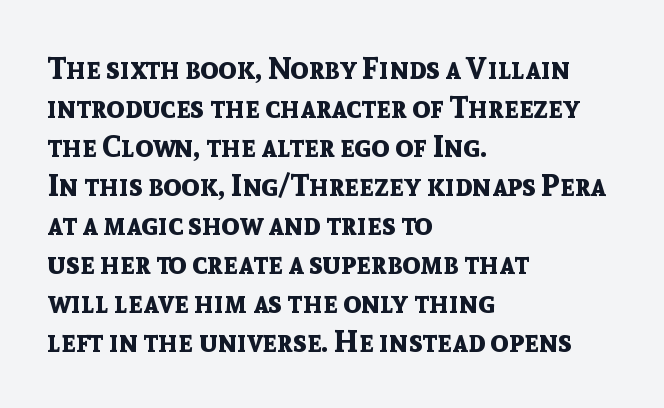
{"serif": "no", "italic": "no", "bold": "yes", "weight": "bold", "width": "normal", "x_height": "medium", "monospaced": "no", "underline": "no", "align": "left", "line_spacing": "normal", "line_spacing_ratio": 1.3, "letter_spacing": "normal", "letter_spacing_em": 0.0, "glyph_px": 30}
